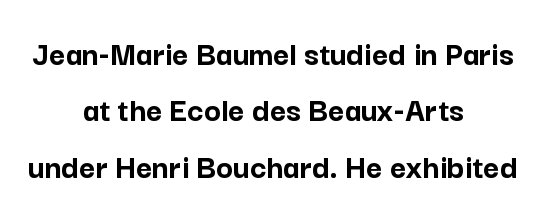
Q: Is the text bold? A: Yes.
Q: Is the text italic (slanted)? A: No, it is upright.
Q: Is the typeface a serif or a sans-serif typeface? A: Sans-serif.
Q: Is the text underlined? A: No.
Q: How is the paragraph aligned? A: Centered.
Q: Is the spacing between letters normal or unusually wide? A: Normal.
Q: Is the spacing between lines tight, normal or loose? A: Normal.
Q: Width (condensed, normal, or wide)? A: Normal.
Q: Stroke contrast? A: Low.
Q: x-height? A: Medium.
Q: Monospaced? A: No.
